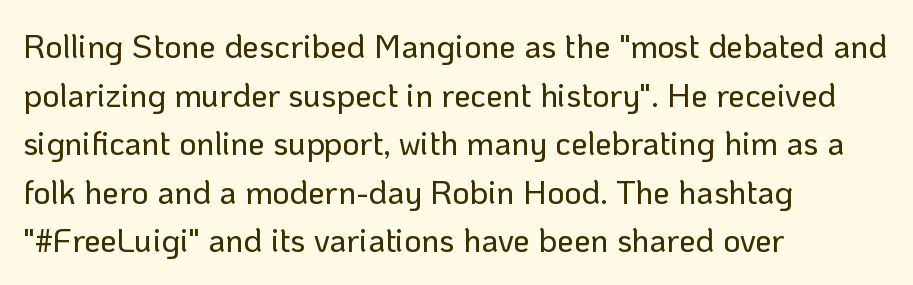
The image shows 33 px sans-serif type, upright; set left-aligned, normal line spacing (1.47x), normal letter spacing, not underlined; low stroke contrast and a medium x-height.
